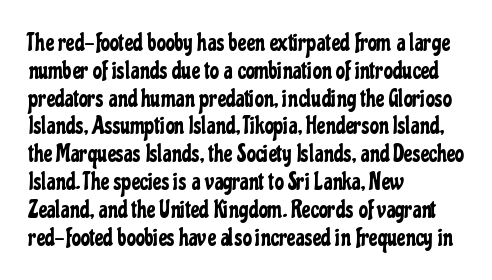
Here the glyphs are tracked normally, forming tight word shapes. The specimen omits any rule beneath the text block's lines. Vertical strokes here are truly vertical. The lines in this sample share a left origin and differ only in where they stop.
